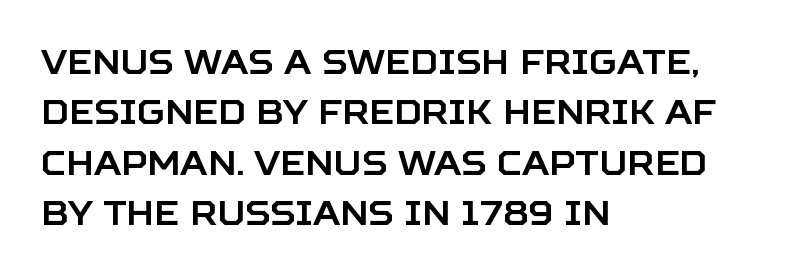
Q: Is the text italic (slanted)? A: No, it is upright.
Q: Is the typeface a serif or a sans-serif typeface? A: Sans-serif.
Q: Is the text underlined? A: No.
Q: How is the paragraph aligned? A: Left-aligned.
Q: Is the spacing between letters normal or unusually wide? A: Normal.
Q: Is the spacing between lines tight, normal or loose? A: Normal.
Q: Width (condensed, normal, or wide)? A: Normal.
Q: Stroke contrast? A: Low.
Q: x-height? A: Large.
Q: Monospaced? A: No.
